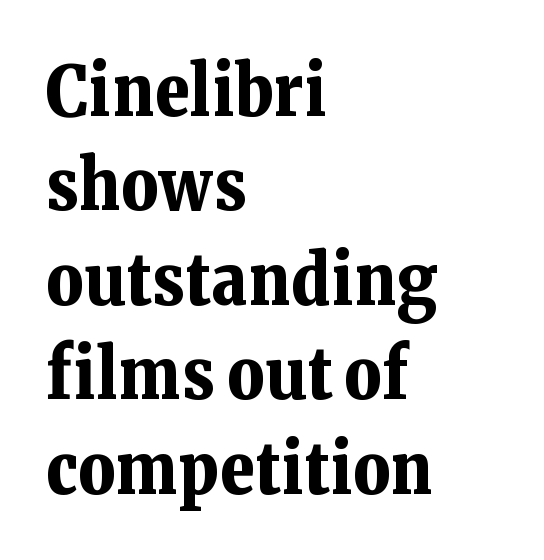
{"serif": "yes", "italic": "no", "bold": "yes", "weight": "bold", "width": "normal", "stroke_contrast": "low", "x_height": "medium", "monospaced": "no", "underline": "no", "align": "left", "line_spacing": "normal", "line_spacing_ratio": 1.33, "letter_spacing": "normal", "letter_spacing_em": 0.0, "glyph_px": 71}
